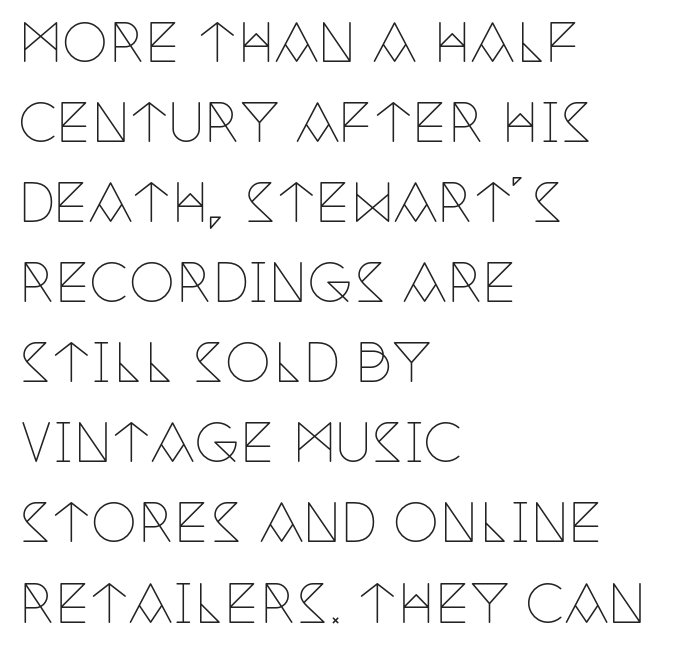
{"serif": "yes", "italic": "no", "bold": "no", "weight": "thin", "width": "condensed", "stroke_contrast": "low", "x_height": "large", "monospaced": "no", "underline": "no", "align": "left", "line_spacing": "normal", "line_spacing_ratio": 1.54, "letter_spacing": "normal", "letter_spacing_em": 0.0, "glyph_px": 52}
